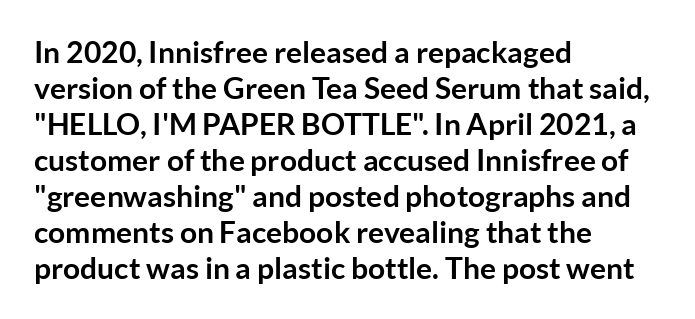
{"serif": "no", "italic": "no", "bold": "yes", "weight": "semibold", "width": "normal", "stroke_contrast": "low", "x_height": "medium", "monospaced": "no", "underline": "no", "align": "left", "line_spacing_ratio": 1.2, "letter_spacing": "normal", "letter_spacing_em": 0.0, "glyph_px": 30}
